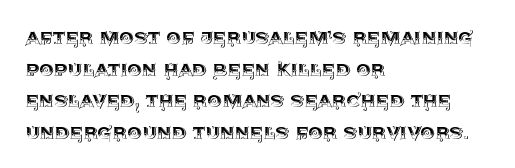
{"italic": "no", "underline": "no", "align": "left", "line_spacing": "normal", "line_spacing_ratio": 1.37, "letter_spacing": "normal", "letter_spacing_em": 0.0, "glyph_px": 23}
